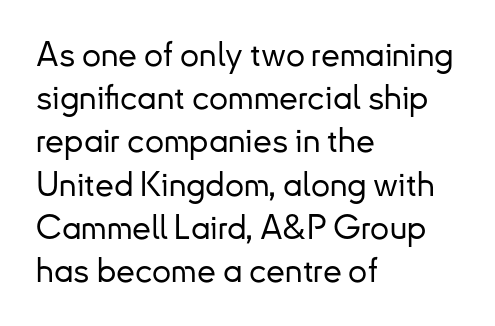
The image shows 34 px sans-serif type, upright; set left-aligned, normal line spacing (1.27x), normal letter spacing, not underlined; low stroke contrast and a small x-height.
